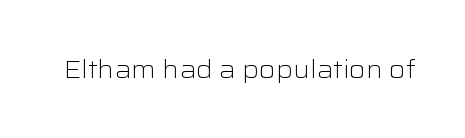
Q: Is the text bold? A: No.
Q: Is the text italic (slanted)? A: No, it is upright.
Q: Is the text underlined? A: No.
Q: Is the spacing between letters normal or unusually wide? A: Normal.
